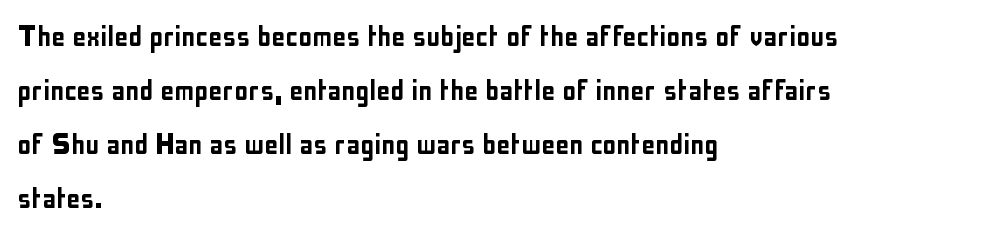
{"serif": "no", "italic": "no", "width": "condensed", "stroke_contrast": "low", "x_height": "medium", "monospaced": "no", "underline": "no", "align": "left", "line_spacing": "normal", "line_spacing_ratio": 1.54, "letter_spacing": "normal", "letter_spacing_em": 0.0, "glyph_px": 35}
